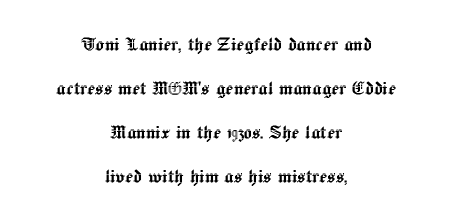
The image shows 23 px text type, upright; set centered, loose line spacing (1.91x), normal letter spacing, not underlined.
